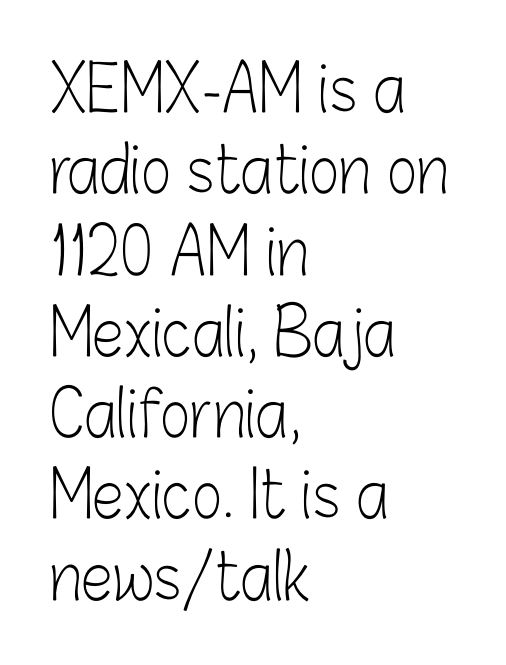
A typesetter would mark this as roman, not italic. Regarding leading, the lines here are spaced in the standard way. The space directly below the letters is spotless. The face used here is proportionally spaced, like ordinary book or web type. The typesetting does not lean heavy: it is not bold. Alignment: flush left.
